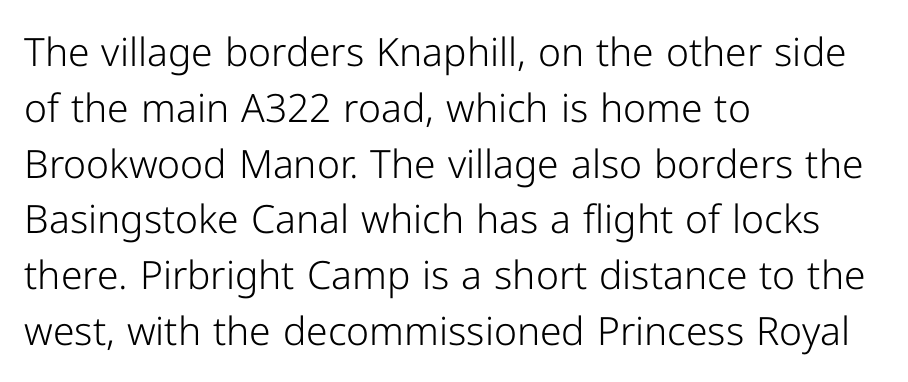
Q: Is the text bold? A: No.
Q: Is the text italic (slanted)? A: No, it is upright.
Q: Is the typeface a serif or a sans-serif typeface? A: Sans-serif.
Q: Is the text underlined? A: No.
Q: How is the paragraph aligned? A: Left-aligned.
Q: Is the spacing between letters normal or unusually wide? A: Normal.
Q: Is the spacing between lines tight, normal or loose? A: Normal.
Q: Width (condensed, normal, or wide)? A: Normal.
Q: Stroke contrast? A: Low.
Q: x-height? A: Medium.
Q: Monospaced? A: No.
